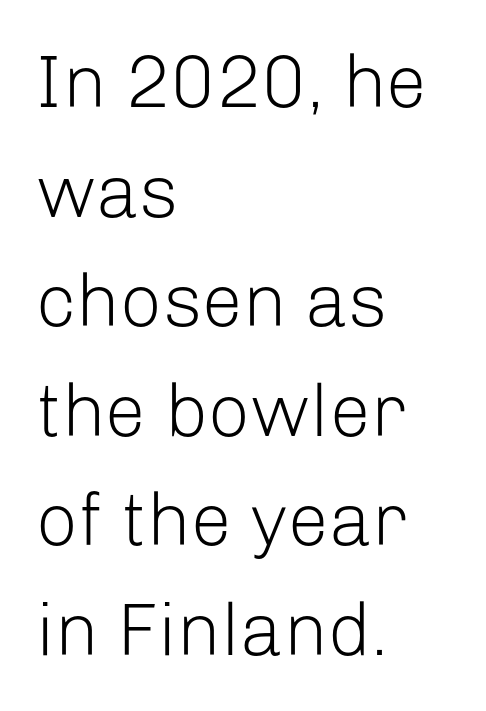
The image shows 74 px light sans-serif type, upright; set left-aligned, normal line spacing (1.48x), normal letter spacing, not underlined; low stroke contrast and a medium x-height.
